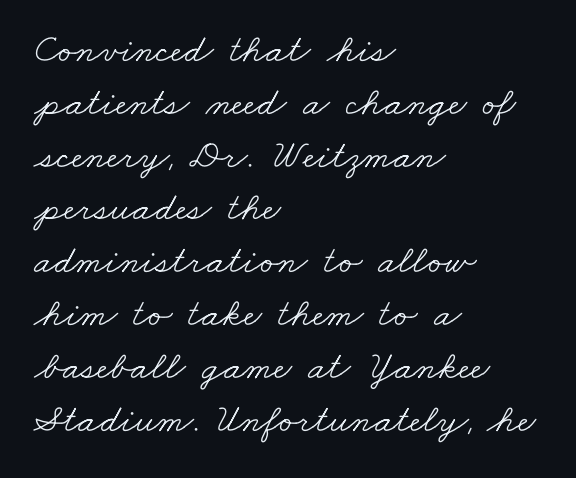
The image shows 40 px light, wide serif type; set left-aligned, normal line spacing (1.32x), normal letter spacing, not underlined; low stroke contrast and a small x-height.
